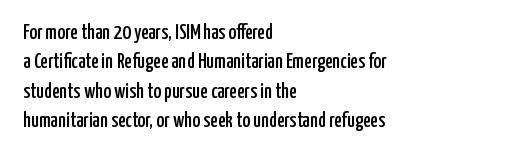
Q: Is the text italic (slanted)? A: No, it is upright.
Q: Is the text underlined? A: No.
Q: How is the paragraph aligned? A: Left-aligned.
Q: Is the spacing between letters normal or unusually wide? A: Normal.
Q: Is the spacing between lines tight, normal or loose? A: Normal.
